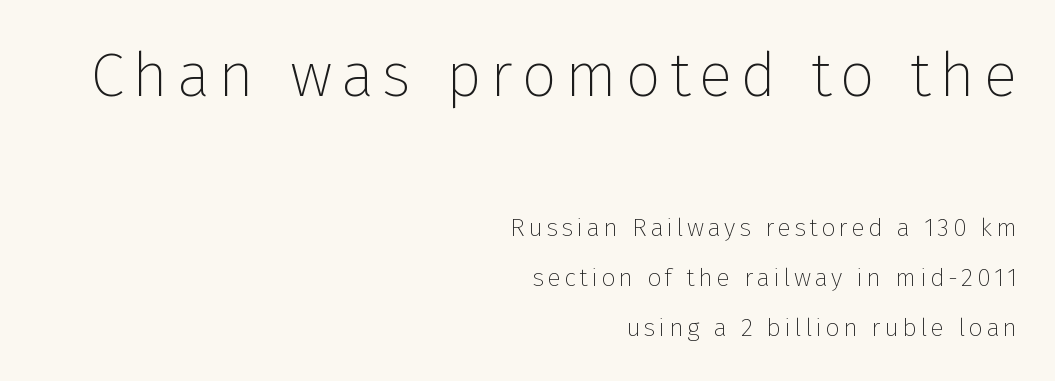
Q: Is the text bold? A: No.
Q: Is the text italic (slanted)? A: No, it is upright.
Q: Is the typeface a serif or a sans-serif typeface? A: Sans-serif.
Q: Is the text underlined? A: No.
Q: How is the paragraph aligned? A: Right-aligned.
Q: Is the spacing between lines tight, normal or loose? A: Loose.
Q: Which block of text is set in a larger size, the first (top) or the second (bottom)? A: The first (top) one.
Q: Width (condensed, normal, or wide)? A: Normal.
Q: Stroke contrast? A: Low.
Q: x-height? A: Medium.
Q: Monospaced? A: No.
